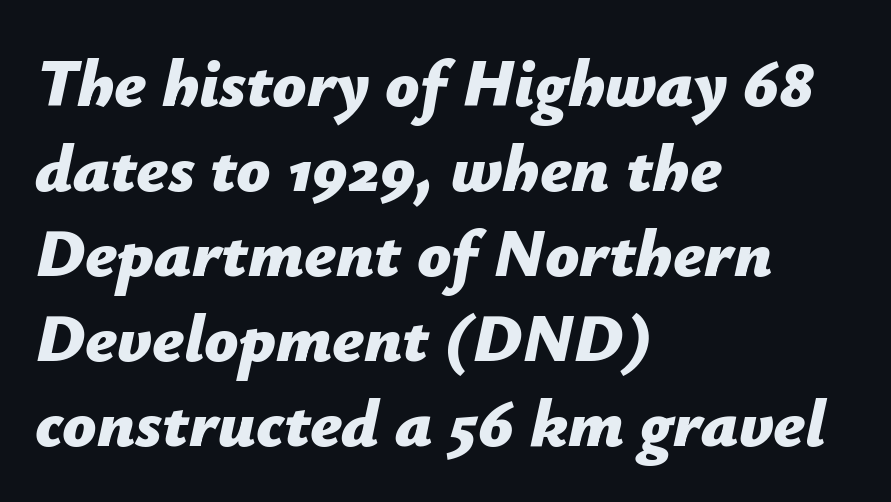
{"italic": "yes", "lean": "right", "slant_degrees": 12, "bold": "yes", "weight": "bold", "width": "normal", "stroke_contrast": "low", "x_height": "medium", "monospaced": "no", "underline": "no", "align": "left", "line_spacing": "normal", "line_spacing_ratio": 1.27, "letter_spacing": "normal", "letter_spacing_em": 0.0, "glyph_px": 67}
